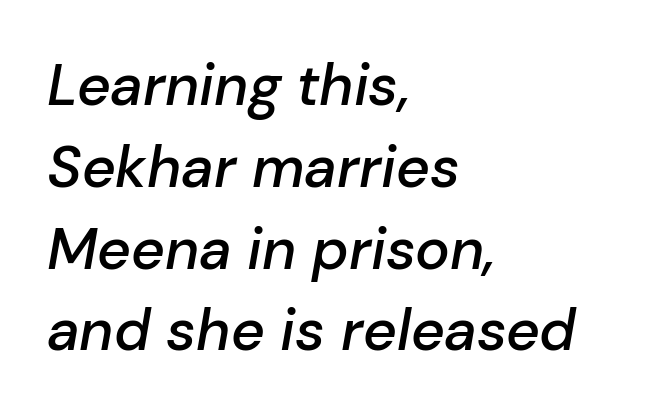
{"italic": "yes", "lean": "right", "slant_degrees": 10, "bold": "semi", "weight": "semibold", "width": "normal", "stroke_contrast": "low", "x_height": "medium", "monospaced": "no", "underline": "no", "align": "left", "line_spacing": "normal", "line_spacing_ratio": 1.41, "letter_spacing": "normal", "letter_spacing_em": 0.0, "glyph_px": 58}
